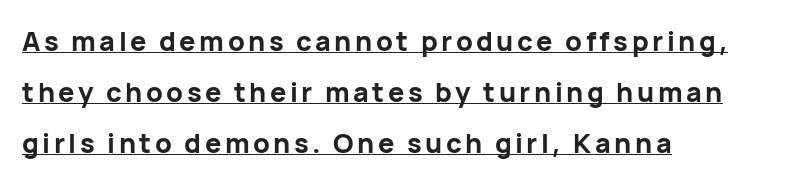
Q: Is the text bold? A: Yes.
Q: Is the text italic (slanted)? A: No, it is upright.
Q: Is the text underlined? A: Yes.
Q: How is the paragraph aligned? A: Left-aligned.
